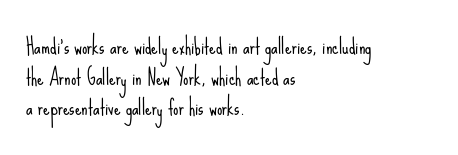
Q: Is the text bold? A: No.
Q: Is the text italic (slanted)? A: No, it is upright.
Q: Is the text underlined? A: No.
Q: How is the paragraph aligned? A: Left-aligned.
Q: Is the spacing between letters normal or unusually wide? A: Normal.
Q: Is the spacing between lines tight, normal or loose? A: Normal.
